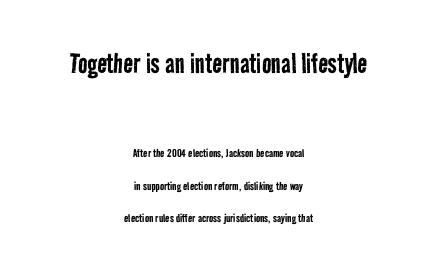
Two sizes are in play, and the larger belongs to the first block. What stands out about the letter spacing? Nothing — it is the standard amount. Does the leading feel generous? Absolutely, it's lavish. The paragraph has two soft edges and a firm central axis.
